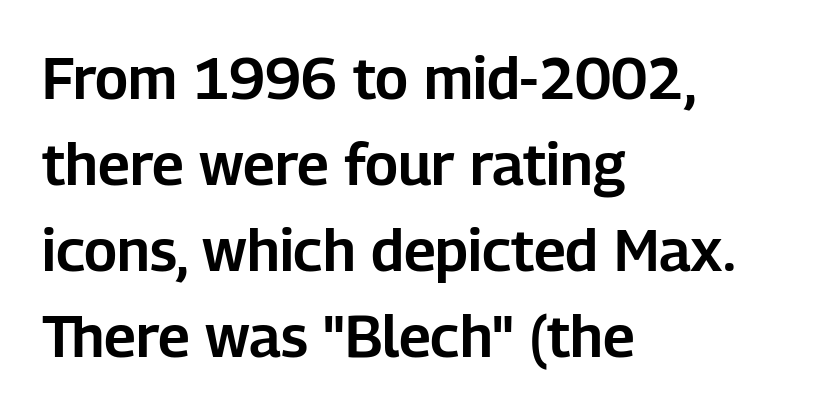
Vertically, the passage feels balanced, rows spaced as you'd expect. The rendering shows plain stroke endings on the letterforms — a sans-serif design. The foot of each line stays bare and open. Quick note: not italic, upright.
